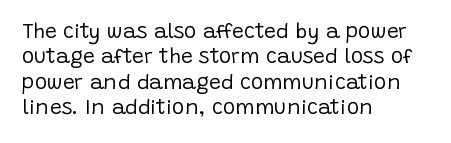
Q: Is the text bold? A: No.
Q: Is the text italic (slanted)? A: No, it is upright.
Q: Is the text underlined? A: No.
Q: How is the paragraph aligned? A: Left-aligned.
Q: Is the spacing between letters normal or unusually wide? A: Normal.
